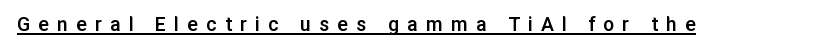
A semibold gives these letters moderate extra thickness, short of bold. Like a heading marked for emphasis, these lines bear an underscore. Designer's note — italics off, roman on. Is the letter spacing exaggerated? Yes — the characters are pushed far apart.
